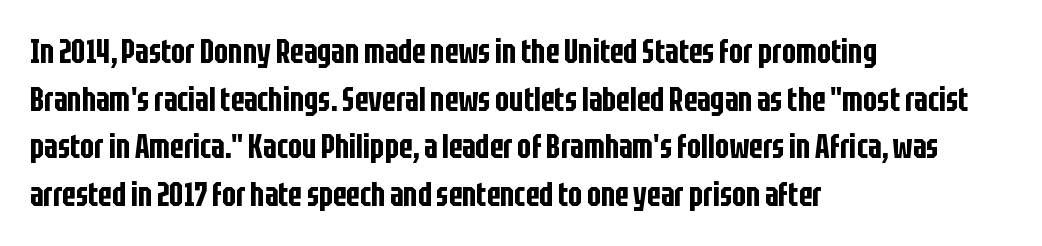
The image shows 33 px condensed sans-serif type, upright; set left-aligned, normal line spacing (1.44x), normal letter spacing, not underlined; low stroke contrast and a large x-height.
